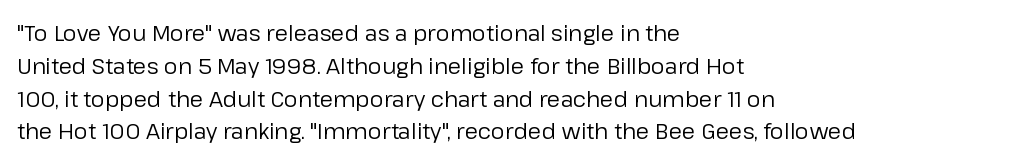
The image shows 22 px text type, upright; set left-aligned, normal line spacing (1.49x), normal letter spacing, not underlined.
